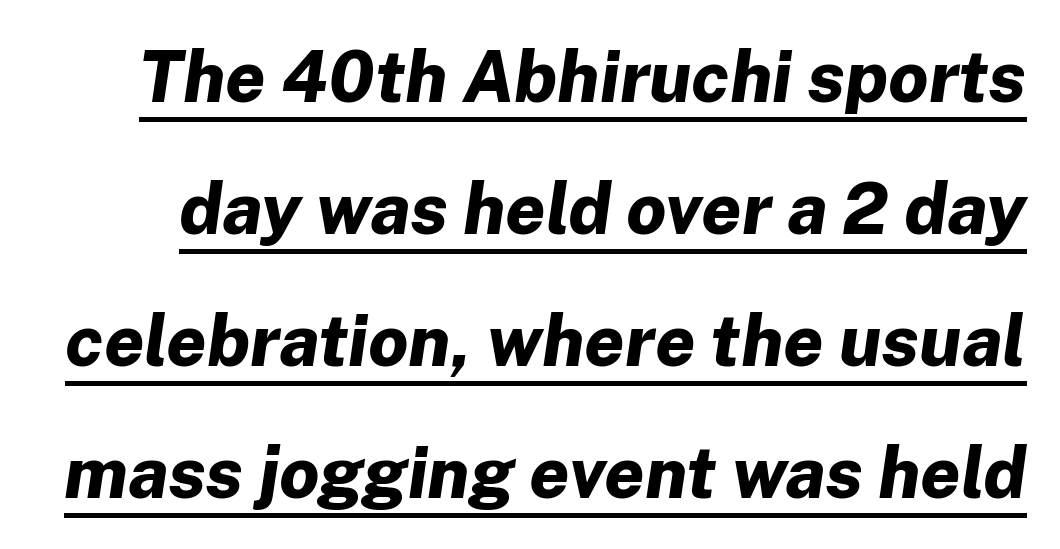
{"italic": "yes", "lean": "right", "slant_degrees": 8, "bold": "yes", "weight": "bold", "width": "normal", "stroke_contrast": "low", "x_height": "medium", "monospaced": "no", "underline": "yes", "line_spacing_ratio": 1.86, "letter_spacing": "normal", "letter_spacing_em": 0.0, "glyph_px": 71}
